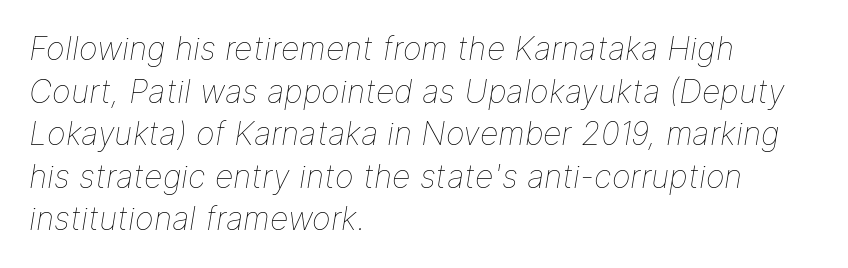
The image shows 32 px thin type, italic (leaning right); set left-aligned, normal line spacing (1.33x), normal letter spacing, not underlined; low stroke contrast and a medium x-height.
